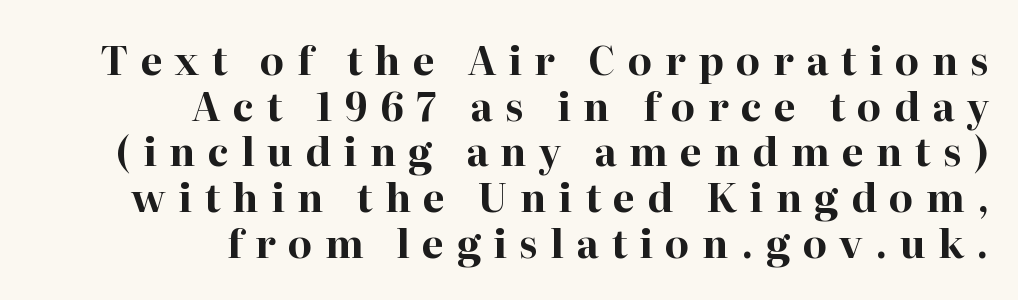
Underlining? Definitely not there. Does the type have serifs? Yes, each stem ends in a small foot. The font is running at its bold setting. This rendering uses right alignment, leaving the left contour irregular. Tracking here is generous; glyphs stand well apart from one another. Varying glyph widths throughout — classic text-font behaviour.
